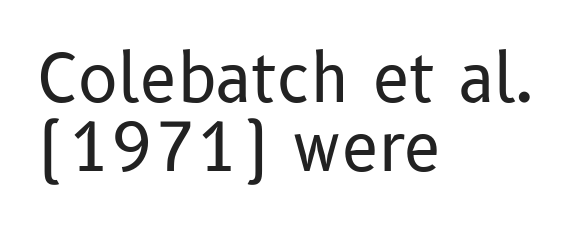
Typographically, this falls in the sans-serif category. Each letter keeps its own natural width here, so spacing adapts to shape. The ragged edge is on the right, which tells us the setting is flush left. Rows of type sit shoulder to shoulder in the vertical direction. Caption: standard tracking, unaltered.
